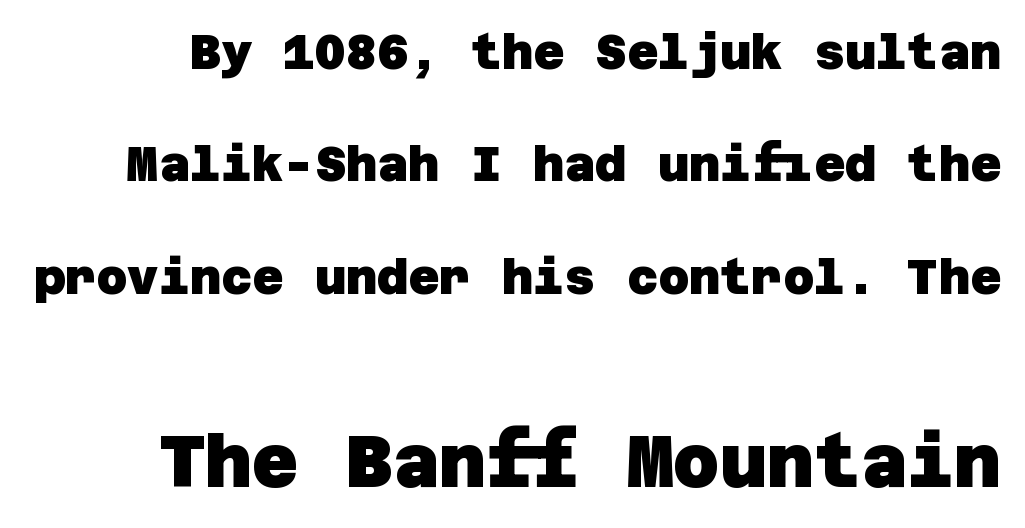
{"serif": "no", "bold": "yes", "weight": "heavy", "width": "normal", "stroke_contrast": "low", "x_height": "large", "underline": "no", "line_spacing": "loose", "line_spacing_ratio": 2.34, "letter_spacing": "normal", "letter_spacing_em": 0.0, "larger_block": "second", "size_ratio": 1.5, "glyph_px": 72}
